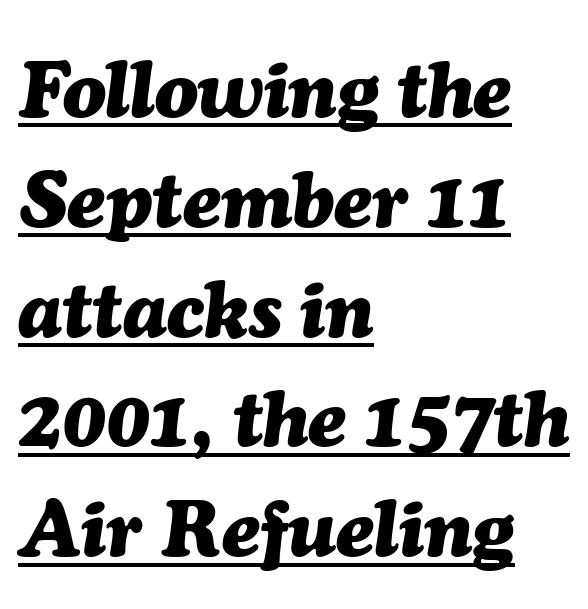
Nobody touched the tracking dial on this one. Does the copy run flush right? No — it runs flush left. Does the leading feel generous? No, just average. Proportional: the letters do not fall into vertical columns. Quick note: italic.
